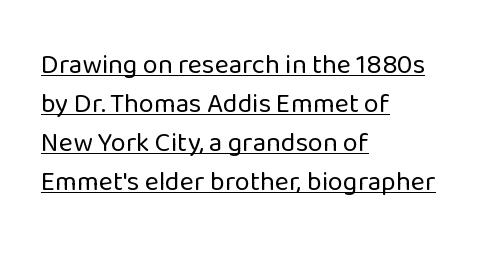
Q: Is the text bold? A: No.
Q: Is the text italic (slanted)? A: No, it is upright.
Q: Is the text underlined? A: Yes.
Q: How is the paragraph aligned? A: Left-aligned.
Q: Is the spacing between letters normal or unusually wide? A: Normal.
Q: Is the spacing between lines tight, normal or loose? A: Normal.
